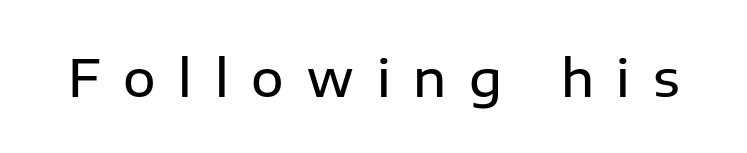
The image shows 50 px semibold sans-serif type, upright; set unusually wide letter spacing (+0.45 em), not underlined; low stroke contrast and a medium x-height.
